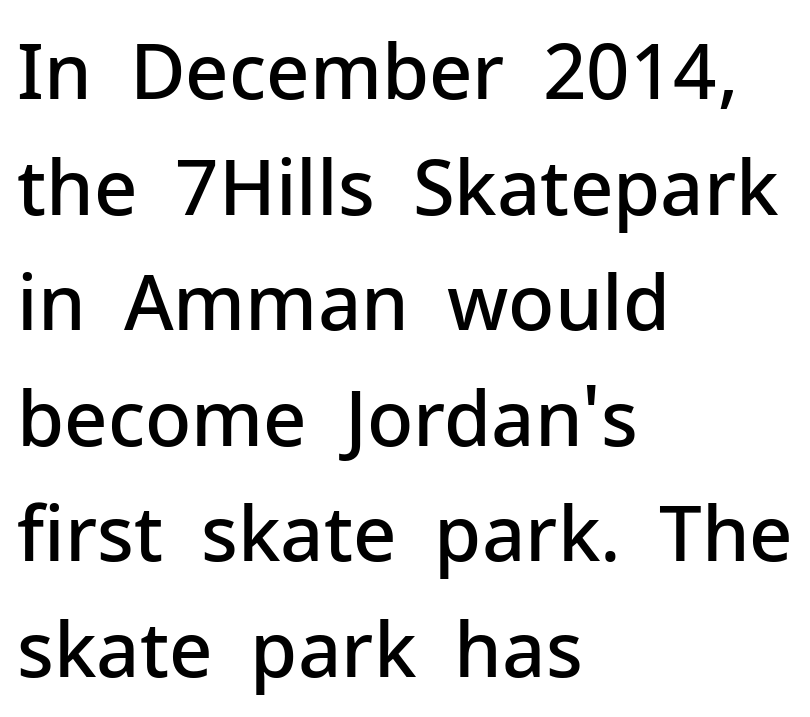
The image shows 76 px semibold sans-serif type, upright; set left-aligned, normal line spacing (1.52x), normal letter spacing, not underlined; low stroke contrast and a medium x-height.
